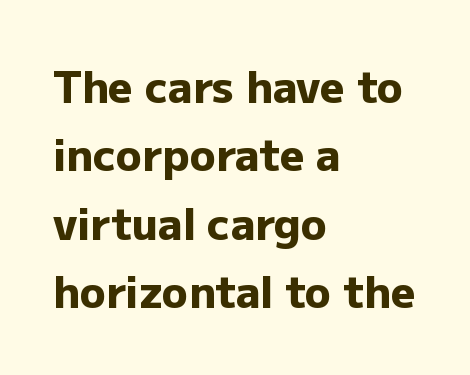
Q: Is the text bold? A: Yes.
Q: Is the text italic (slanted)? A: No, it is upright.
Q: Is the typeface a serif or a sans-serif typeface? A: Sans-serif.
Q: Is the text underlined? A: No.
Q: How is the paragraph aligned? A: Left-aligned.
Q: Is the spacing between letters normal or unusually wide? A: Normal.
Q: Is the spacing between lines tight, normal or loose? A: Normal.
Q: Width (condensed, normal, or wide)? A: Normal.
Q: Stroke contrast? A: Low.
Q: x-height? A: Medium.
Q: Monospaced? A: No.
